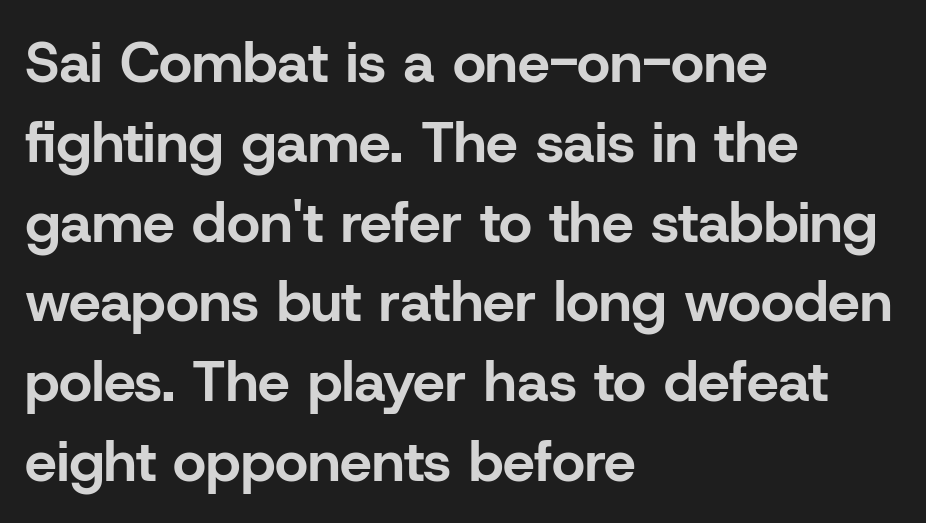
Horizontal alignment here is leftward, the default for most running prose. The letters stand straight up with perfectly vertical stems. The strip under each line holds only bare page. The horizontal fit of the characters is conventional and even. Chunky letters — that's bold for sure.
